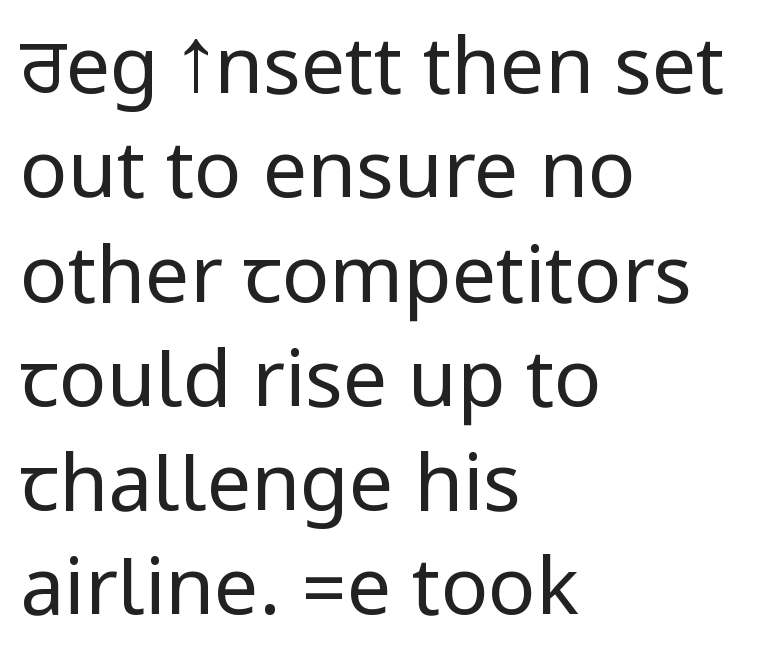
The image shows 79 px regular-weight, condensed sans-serif type, upright; set left-aligned, normal line spacing (1.32x), normal letter spacing, not underlined; low stroke contrast.
